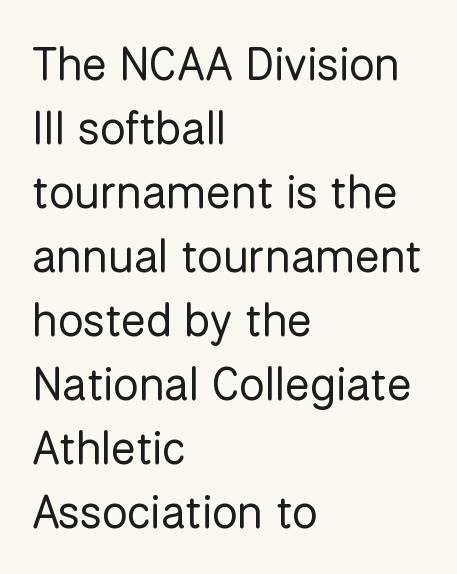
{"serif": "no", "italic": "no", "bold": "no", "weight": "regular", "width": "normal", "stroke_contrast": "low", "x_height": "medium", "monospaced": "no", "underline": "no", "align": "left", "line_spacing": "normal", "line_spacing_ratio": 1.39, "letter_spacing": "normal", "letter_spacing_em": 0.0, "glyph_px": 46}
